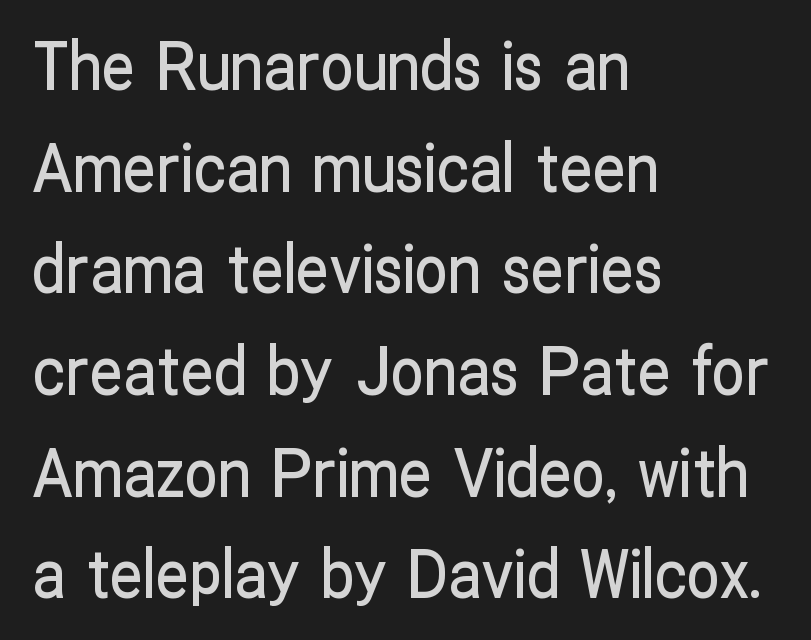
{"serif": "no", "italic": "no", "width": "condensed", "stroke_contrast": "low", "x_height": "medium", "monospaced": "no", "underline": "no", "align": "left", "line_spacing": "normal", "line_spacing_ratio": 1.54, "letter_spacing": "normal", "letter_spacing_em": 0.0, "glyph_px": 66}
